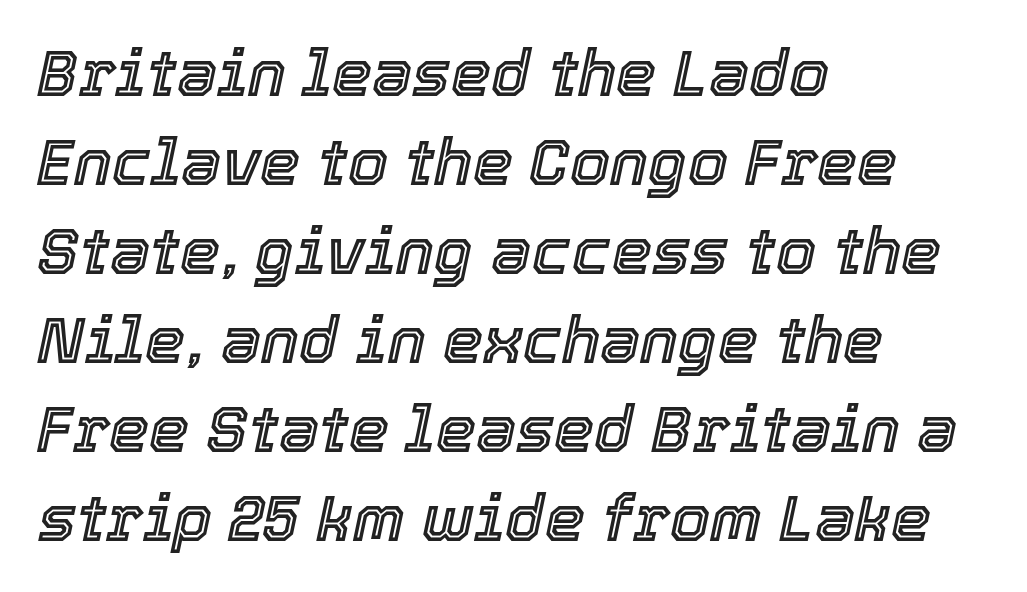
{"italic": "yes", "lean": "right", "slant_degrees": 12, "width": "normal", "x_height": "medium", "monospaced": "no", "underline": "no", "align": "left", "line_spacing": "normal", "line_spacing_ratio": 1.39, "letter_spacing": "normal", "letter_spacing_em": 0.0, "glyph_px": 64}
